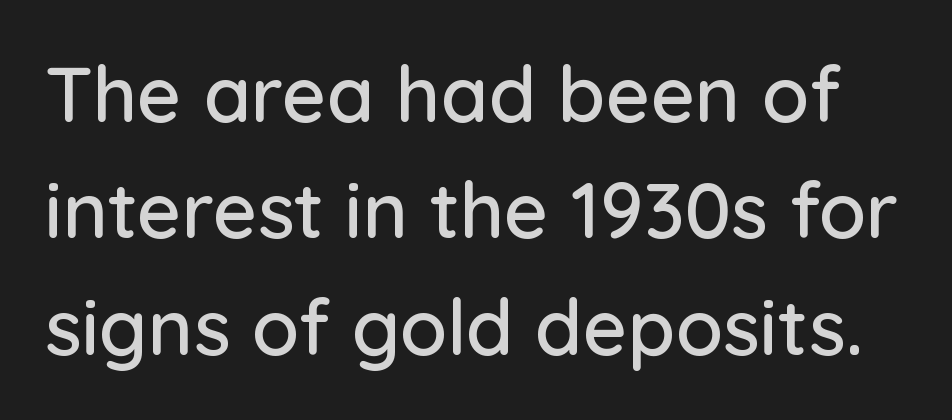
{"serif": "no", "italic": "no", "width": "normal", "stroke_contrast": "low", "x_height": "medium", "monospaced": "no", "underline": "no", "line_spacing": "normal", "line_spacing_ratio": 1.51, "letter_spacing": "normal", "letter_spacing_em": 0.0, "glyph_px": 77}
